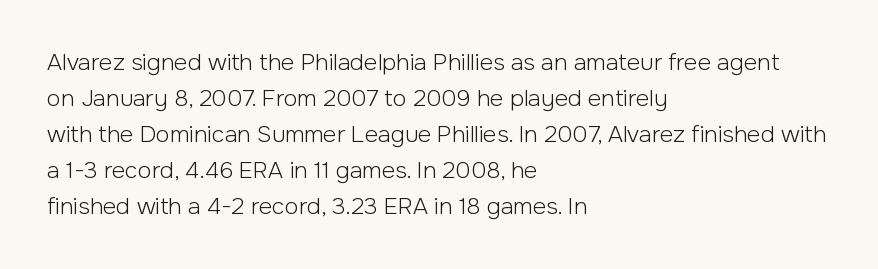
The foot of each line stays bare and open. It's the straight-up-and-down kind of type. The gaps between neighbouring characters are ordinary and unremarkable. A normal amount of white space separates one row of letters from the next. Typeset ragged right — the left edge is the straight one. Is the stroke heavy? The answer is a plain regular-or-lighter.
